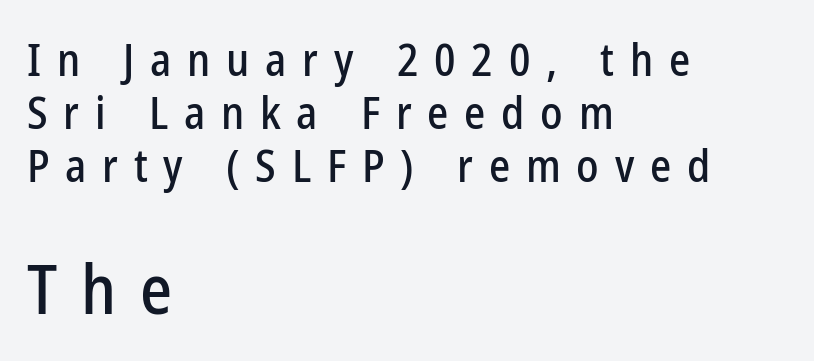
The image shows 68 px condensed sans-serif type, upright; set left-aligned, line spacing 1.18x, unusually wide letter spacing (+0.35 em), not underlined; the second (bottom) block is 1.51x larger; low stroke contrast and a medium x-height.
